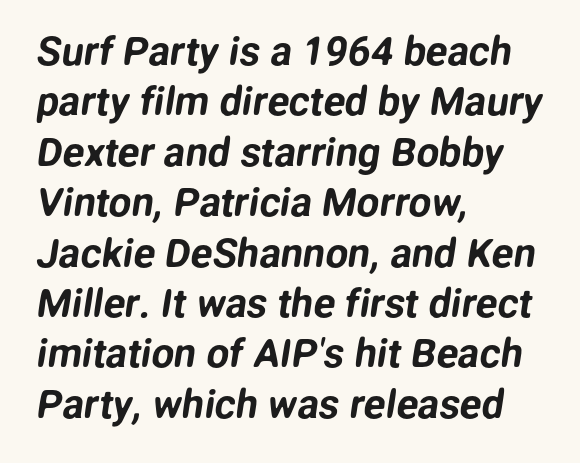
Each row of text sits above clean, open space. Here the glyphs are tracked normally, forming tight word shapes. The paragraph has a hard left edge and a soft right edge. You can tell from the bare stems that sans-serif type was used.
